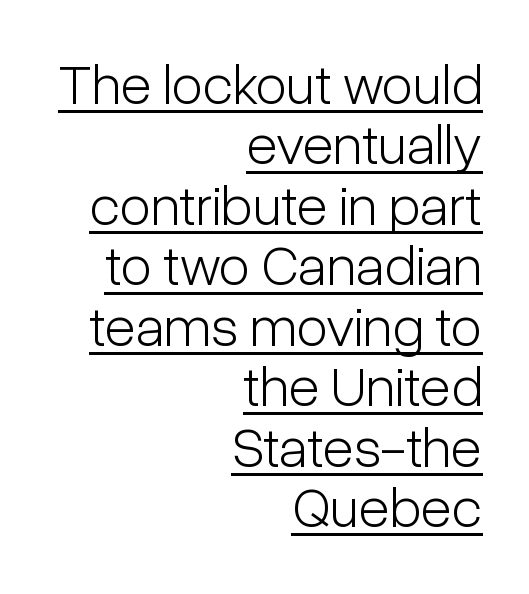
The image shows 57 px light, condensed sans-serif type, upright; set right-aligned, tight line spacing (1.06x), normal letter spacing, underlined; low stroke contrast and a medium x-height.
